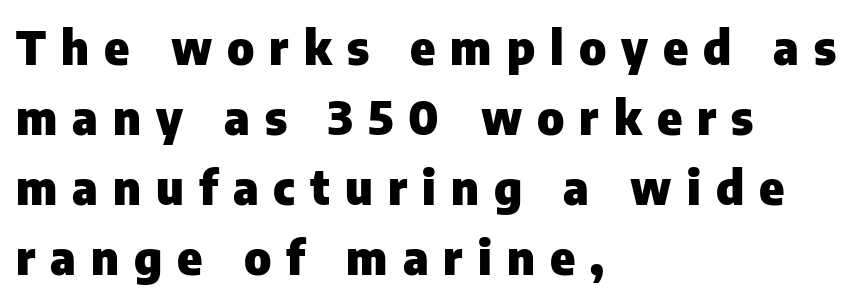
The image shows 47 px heavy sans-serif type, upright; set left-aligned, normal line spacing (1.49x), unusually wide letter spacing (+0.32 em), not underlined; low stroke contrast and a medium x-height.
